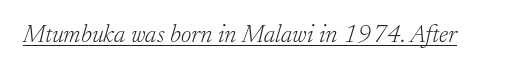
{"italic": "yes", "lean": "right", "slant_degrees": 17, "bold": "no", "underline": "yes", "letter_spacing": "normal", "letter_spacing_em": 0.0, "glyph_px": 25}
